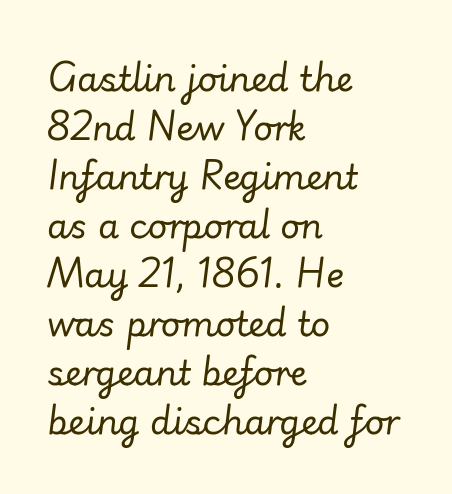
Q: Is the text bold? A: No.
Q: Is the text italic (slanted)? A: Yes, it leans right by about 7 degrees.
Q: Is the text underlined? A: No.
Q: How is the paragraph aligned? A: Left-aligned.
Q: Is the spacing between letters normal or unusually wide? A: Normal.
Q: Is the spacing between lines tight, normal or loose? A: Normal.
Q: Width (condensed, normal, or wide)? A: Normal.
Q: Stroke contrast? A: Low.
Q: x-height? A: Small.
Q: Monospaced? A: No.
